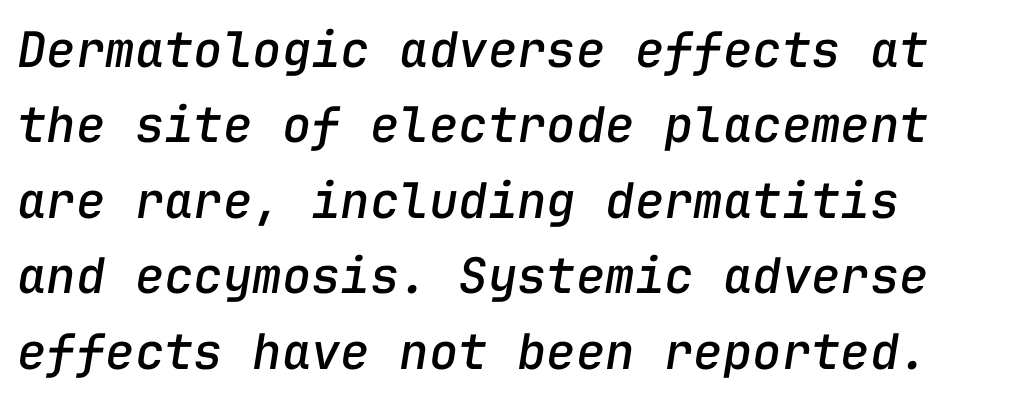
Q: Is the text italic (slanted)? A: Yes, it leans right by about 9 degrees.
Q: Is the text underlined? A: No.
Q: How is the paragraph aligned? A: Left-aligned.
Q: Is the spacing between letters normal or unusually wide? A: Normal.
Q: Is the spacing between lines tight, normal or loose? A: Normal.
Q: Width (condensed, normal, or wide)? A: Normal.
Q: Stroke contrast? A: Low.
Q: x-height? A: Medium.
Q: Monospaced? A: Yes.
